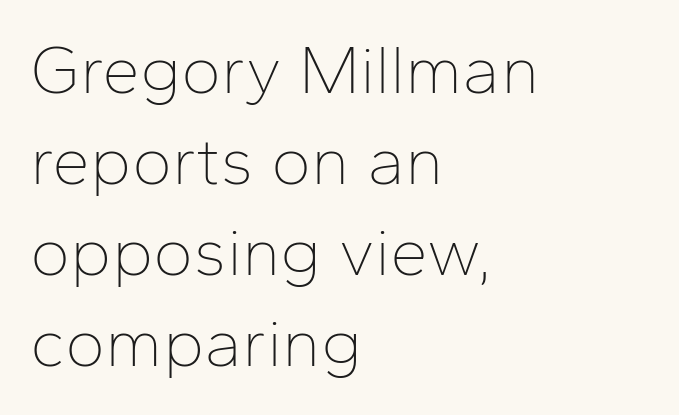
The image shows 68 px thin sans-serif type, upright; set left-aligned, normal line spacing (1.34x), normal letter spacing, not underlined; low stroke contrast and a medium x-height.
